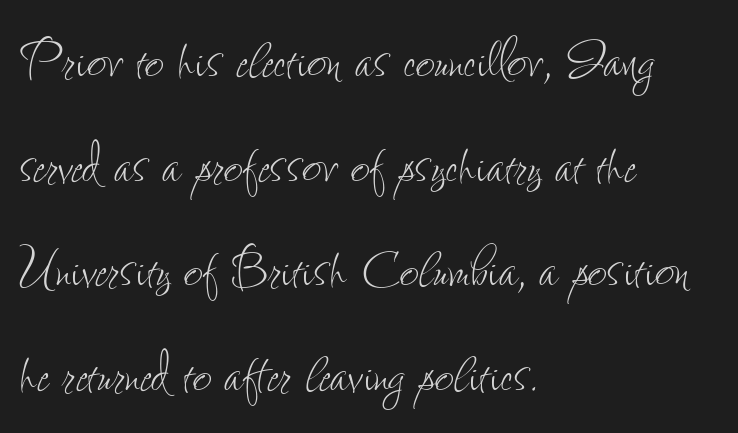
{"bold": "no", "weight": "thin", "width": "condensed", "stroke_contrast": "low", "x_height": "small", "monospaced": "no", "underline": "no", "align": "left", "line_spacing": "normal", "line_spacing_ratio": 1.56, "letter_spacing": "normal", "letter_spacing_em": 0.0, "glyph_px": 67}
